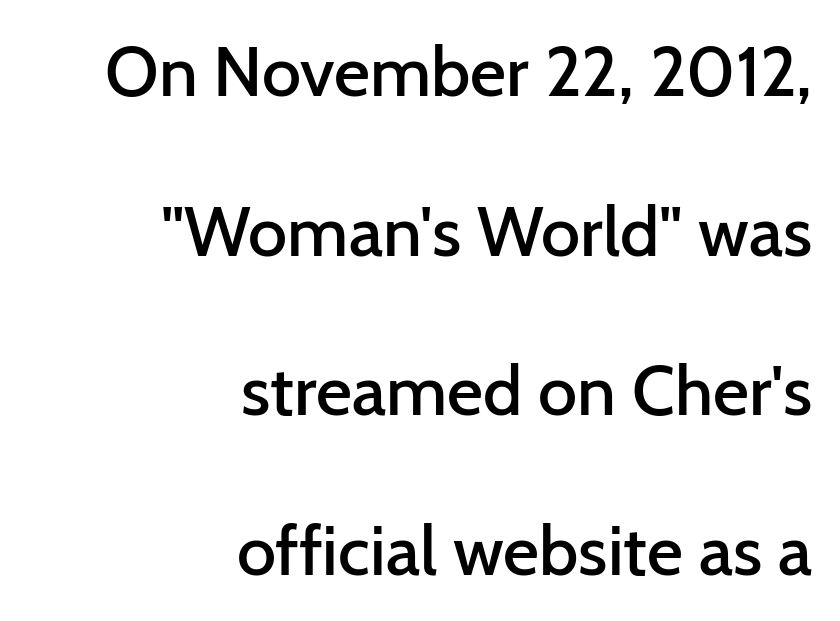
{"serif": "no", "italic": "no", "bold": "semi", "weight": "semibold", "width": "normal", "stroke_contrast": "low", "x_height": "medium", "monospaced": "no", "underline": "no", "align": "right", "line_spacing": "loose", "line_spacing_ratio": 2.28, "letter_spacing": "normal", "letter_spacing_em": 0.0, "glyph_px": 70}
